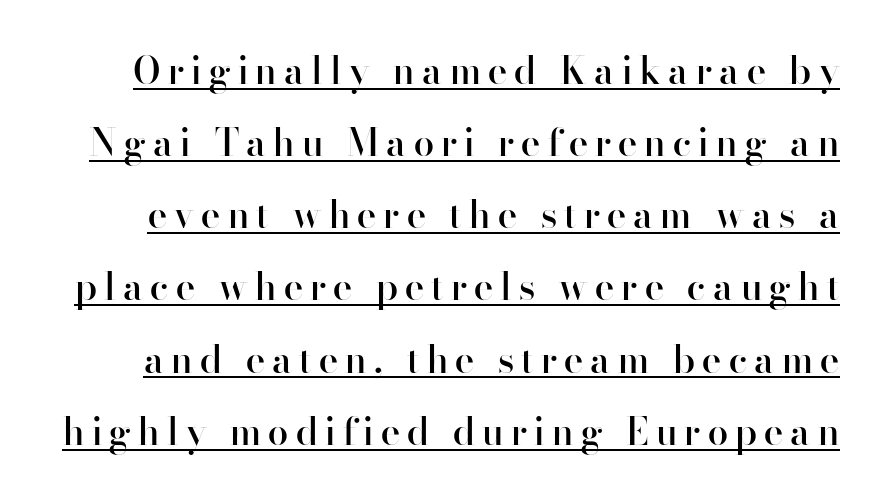
{"serif": "no", "italic": "no", "bold": "semi", "weight": "semibold", "width": "normal", "stroke_contrast": "high", "x_height": "small", "monospaced": "no", "underline": "yes", "line_spacing": "loose", "line_spacing_ratio": 1.95, "letter_spacing": "wide", "letter_spacing_em": 0.2, "glyph_px": 37}
